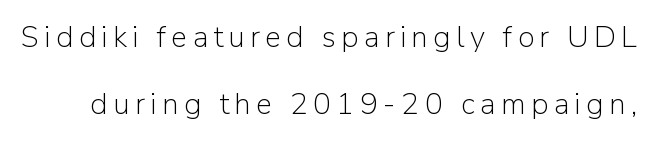
The passage shown is typed in a proportional face where columns would drift. The font sits on the lighter half of the weight spectrum, regular included. Notice the wide empty band between every row — that's loose leading. Just letters on the line, the space beneath them empty. If you drew a line through each stem, it would be perfectly vertical. Font category for this specimen: sans-serif.
